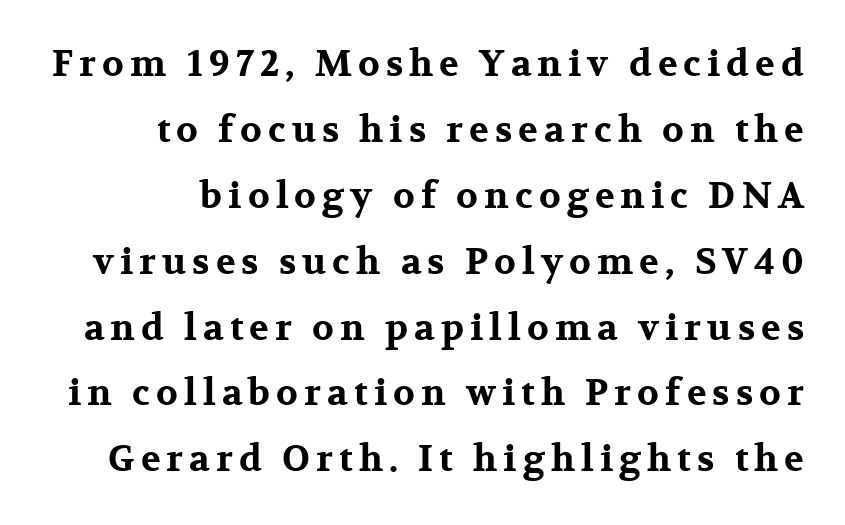
Q: Is the text bold? A: Yes.
Q: Is the text italic (slanted)? A: No, it is upright.
Q: Is the typeface a serif or a sans-serif typeface? A: Serif.
Q: Is the text underlined? A: No.
Q: How is the paragraph aligned? A: Right-aligned.
Q: Width (condensed, normal, or wide)? A: Wide.
Q: Stroke contrast? A: Medium.
Q: x-height? A: Medium.
Q: Monospaced? A: No.
